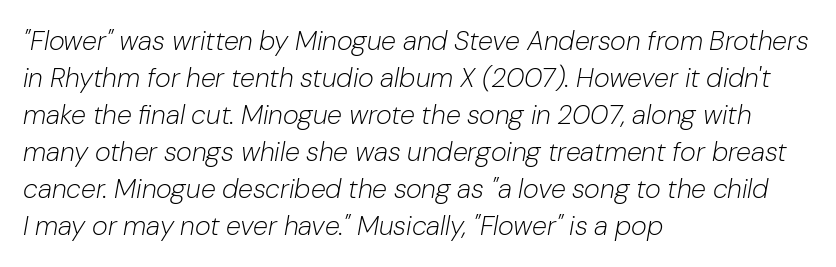
This sample uses an oblique cut, with every glyph tilted off the vertical. Tracking here is standard; glyphs follow each other at the usual distance. Notice how descenders clear the ascenders below comfortably — that's standard leading. Just letters on the line, the space beneath them empty. Ink coverage per letter is moderate at most.
